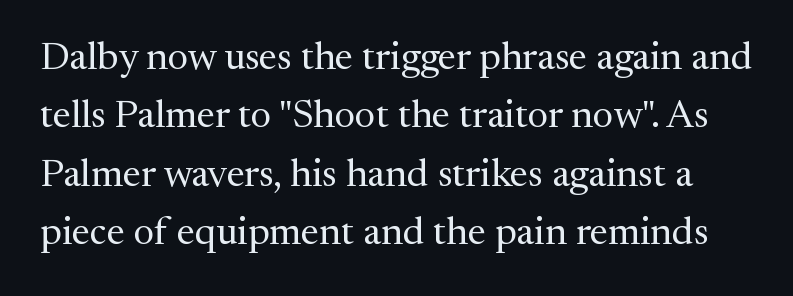
The image shows 39 px regular-weight serif type, upright; set normal line spacing (1.5x), normal letter spacing, not underlined; medium stroke contrast and a medium x-height.
